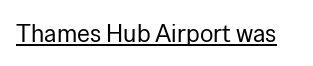
The letterforms sit at book weight or below. Posture: upright roman. Here the glyphs are tracked normally, forming tight word shapes. The words here are underlined.
